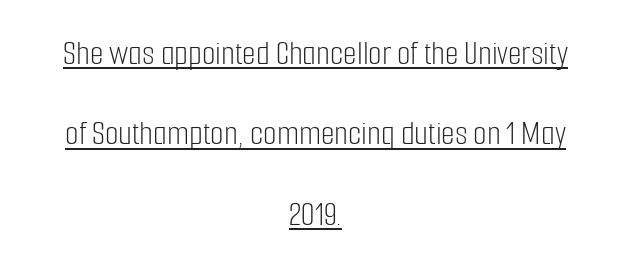
The image shows 35 px light, condensed sans-serif type, upright; set centered, loose line spacing (2.3x), normal letter spacing, underlined; low stroke contrast and a medium x-height.
